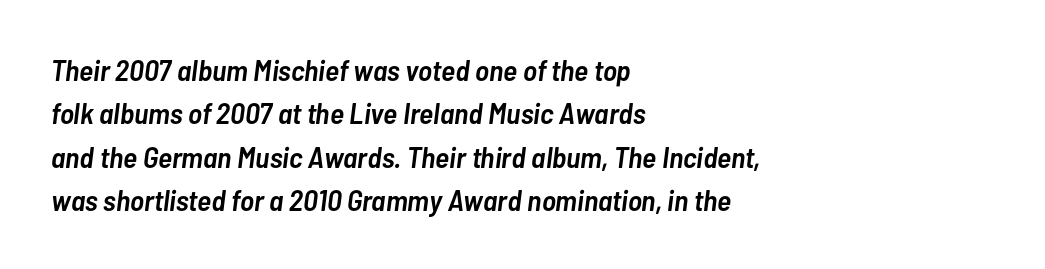
{"italic": "yes", "lean": "right", "slant_degrees": 7, "bold": "semi", "weight": "semibold", "width": "condensed", "stroke_contrast": "low", "x_height": "medium", "monospaced": "no", "underline": "no", "align": "left", "line_spacing": "normal", "line_spacing_ratio": 1.45, "letter_spacing": "normal", "letter_spacing_em": 0.0, "glyph_px": 30}
